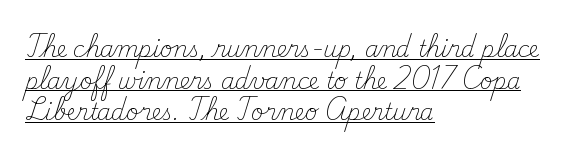
All the whitespace from short lines collects on the right. Observe the ordinary spacing: letters are neighbours, not strangers. This reads as an unemphasized weight, regular at the heaviest.
